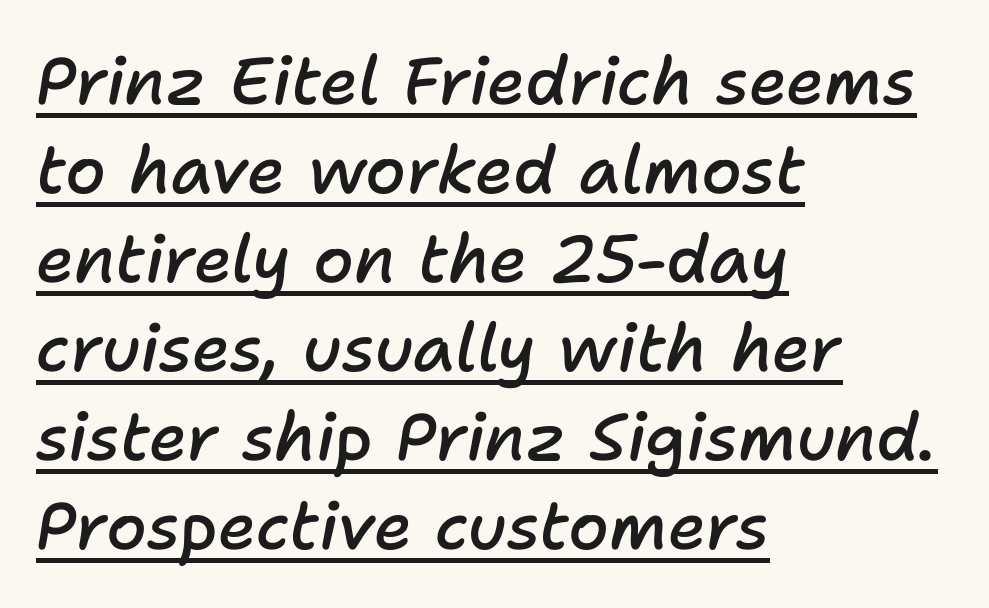
{"italic": "yes", "lean": "right", "slant_degrees": 11, "bold": "semi", "weight": "semibold", "width": "normal", "stroke_contrast": "low", "x_height": "medium", "monospaced": "no", "underline": "yes", "align": "left", "line_spacing": "normal", "line_spacing_ratio": 1.35, "letter_spacing": "normal", "letter_spacing_em": 0.0, "glyph_px": 66}
